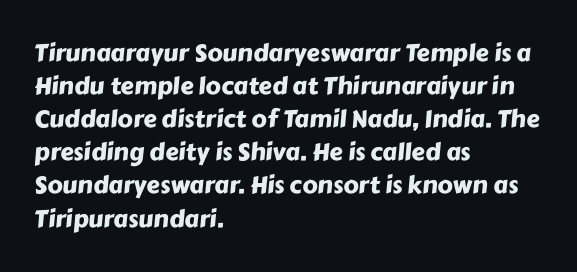
Q: Is the text underlined? A: No.
Q: How is the paragraph aligned? A: Left-aligned.
Q: Is the spacing between letters normal or unusually wide? A: Normal.
Q: Is the spacing between lines tight, normal or loose? A: Normal.
